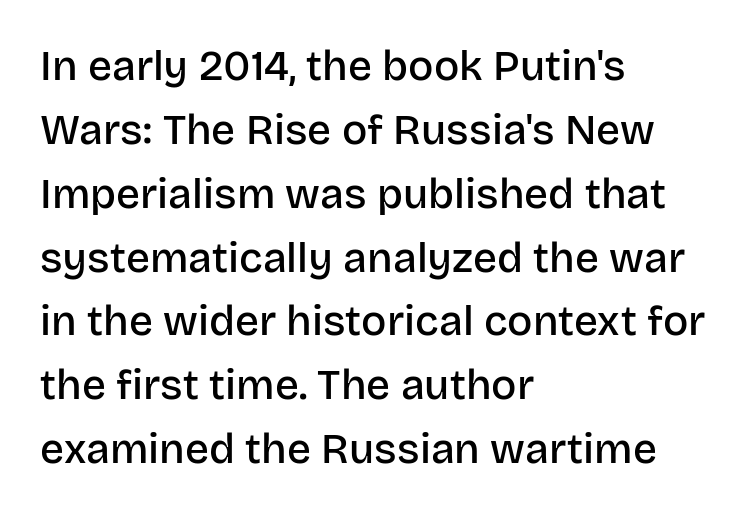
{"serif": "no", "italic": "no", "bold": "semi", "weight": "semibold", "width": "normal", "stroke_contrast": "low", "x_height": "large", "monospaced": "no", "underline": "no", "align": "left", "line_spacing": "normal", "line_spacing_ratio": 1.52, "letter_spacing": "normal", "letter_spacing_em": 0.0, "glyph_px": 42}
